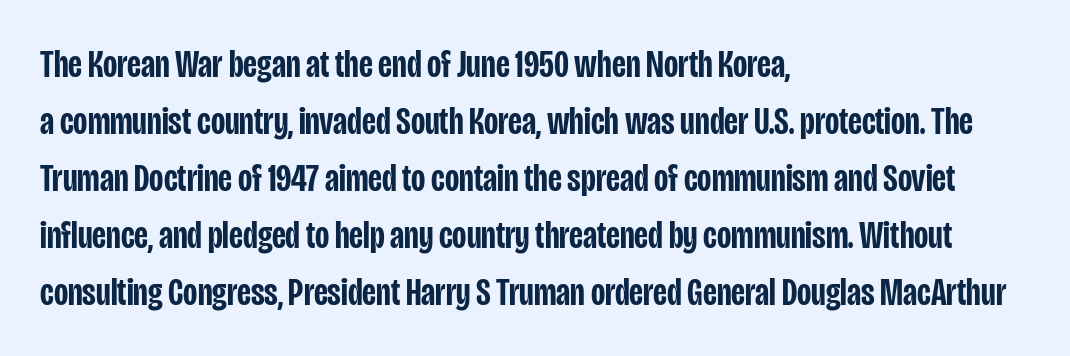
Q: Is the text bold? A: Semi-bold.
Q: Is the text italic (slanted)? A: No, it is upright.
Q: Is the typeface a serif or a sans-serif typeface? A: Sans-serif.
Q: Is the text underlined? A: No.
Q: How is the paragraph aligned? A: Left-aligned.
Q: Is the spacing between letters normal or unusually wide? A: Normal.
Q: Is the spacing between lines tight, normal or loose? A: Normal.
Q: Width (condensed, normal, or wide)? A: Condensed.
Q: Stroke contrast? A: Low.
Q: x-height? A: Large.
Q: Monospaced? A: No.
